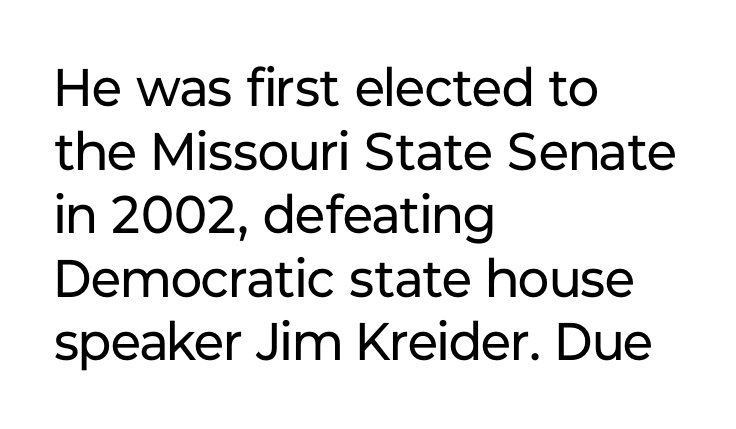
The image shows 53 px regular-weight sans-serif type, upright; set left-aligned, line spacing 1.2x, normal letter spacing, not underlined; low stroke contrast and a medium x-height.
